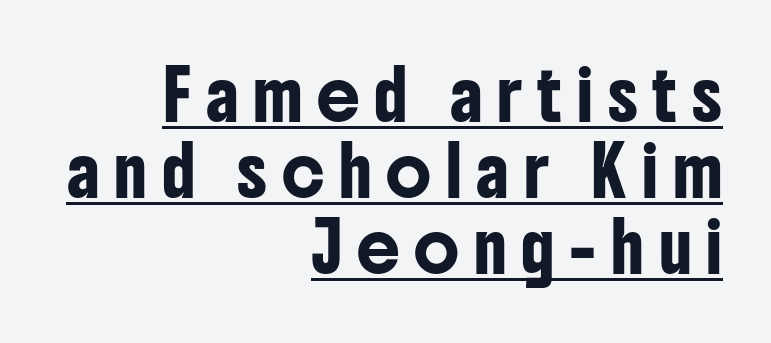
Q: Is the text italic (slanted)? A: No, it is upright.
Q: Is the typeface a serif or a sans-serif typeface? A: Sans-serif.
Q: Is the text underlined? A: Yes.
Q: How is the paragraph aligned? A: Right-aligned.
Q: Is the spacing between letters normal or unusually wide? A: Unusually wide.
Q: Is the spacing between lines tight, normal or loose? A: Normal.
Q: Width (condensed, normal, or wide)? A: Condensed.
Q: Stroke contrast? A: Low.
Q: x-height? A: Medium.
Q: Monospaced? A: No.
